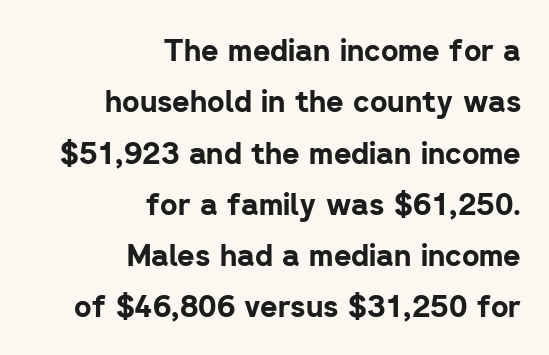
Unlike italic type, these characters show no tilt at all. Classification — sans serif. This is heavy type, rendered in bold. Unmarked baselines from the first word to the last. Compared with a flush-left layout, this one pins lines to the opposite, right side.
